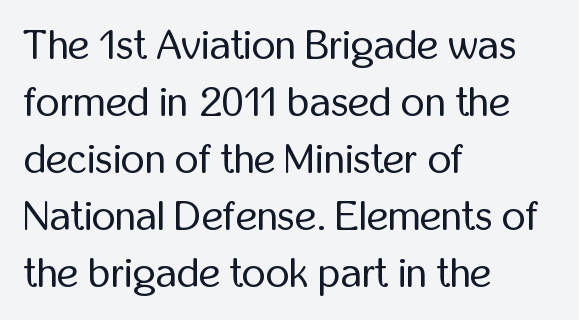
The paragraph has a hard left edge and a soft right edge. The face used here is rendered with its standard letterfit. No feet cap the strokes, marking this as sans-serif type. Vertical spacing — default.
